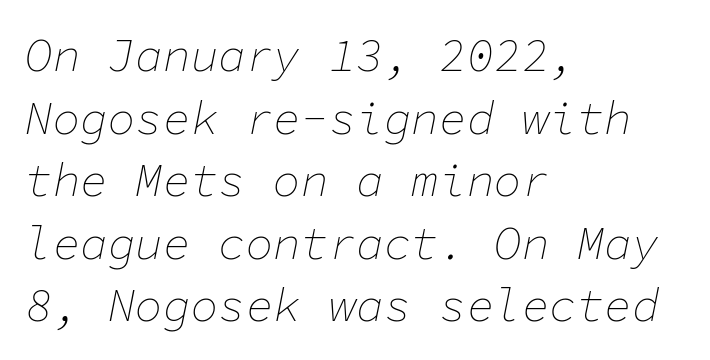
Q: Is the text bold? A: No.
Q: Is the text italic (slanted)? A: Yes, it leans right by about 11 degrees.
Q: Is the text underlined? A: No.
Q: How is the paragraph aligned? A: Left-aligned.
Q: Is the spacing between letters normal or unusually wide? A: Normal.
Q: Is the spacing between lines tight, normal or loose? A: Normal.
Q: Width (condensed, normal, or wide)? A: Normal.
Q: Stroke contrast? A: Low.
Q: x-height? A: Medium.
Q: Monospaced? A: Yes.
